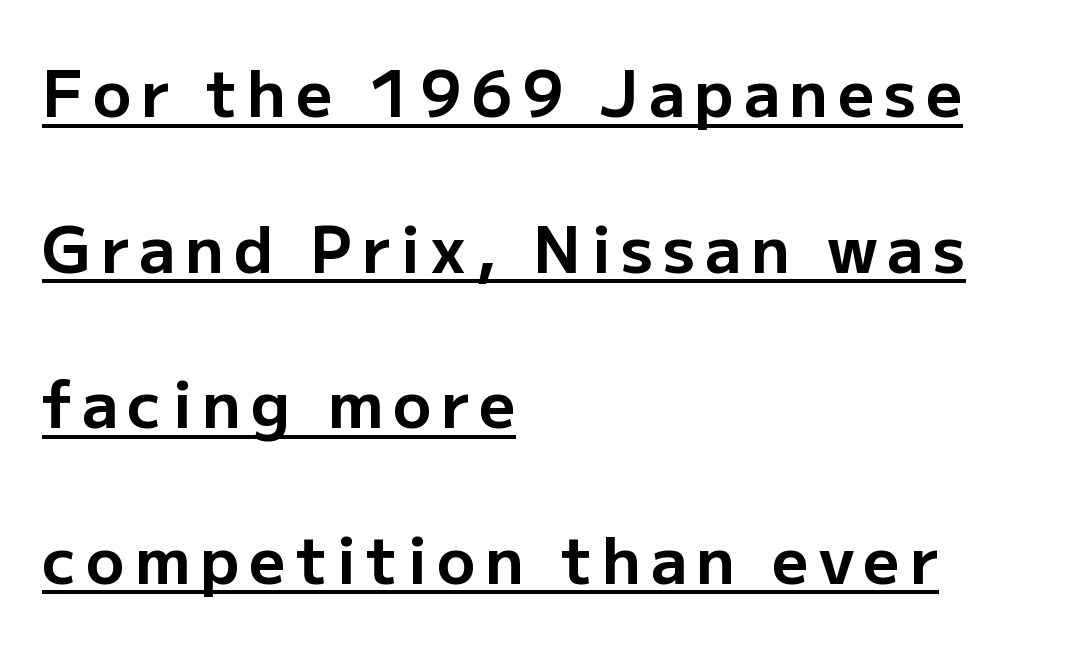
{"serif": "no", "italic": "no", "bold": "yes", "weight": "bold", "width": "normal", "stroke_contrast": "low", "x_height": "medium", "monospaced": "no", "underline": "yes", "align": "left", "line_spacing": "loose", "line_spacing_ratio": 2.43, "glyph_px": 64}
